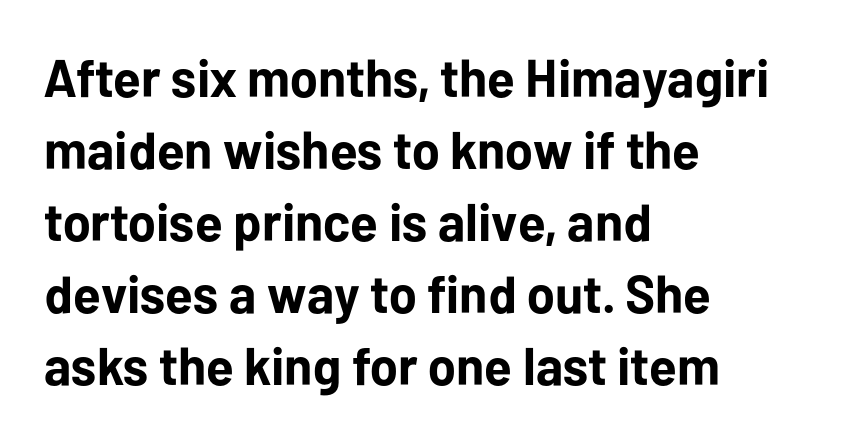
The image shows 53 px bold sans-serif type, upright; set left-aligned, normal line spacing (1.36x), normal letter spacing, not underlined; low stroke contrast and a medium x-height.
